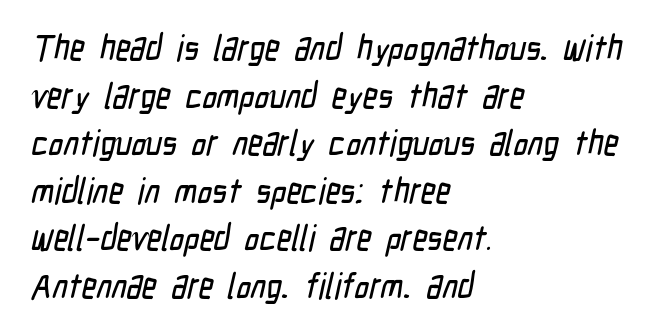
{"serif": "no", "width": "condensed", "stroke_contrast": "low", "x_height": "medium", "monospaced": "no", "underline": "no", "align": "left", "line_spacing": "normal", "line_spacing_ratio": 1.32, "letter_spacing": "normal", "letter_spacing_em": 0.0, "glyph_px": 36}
